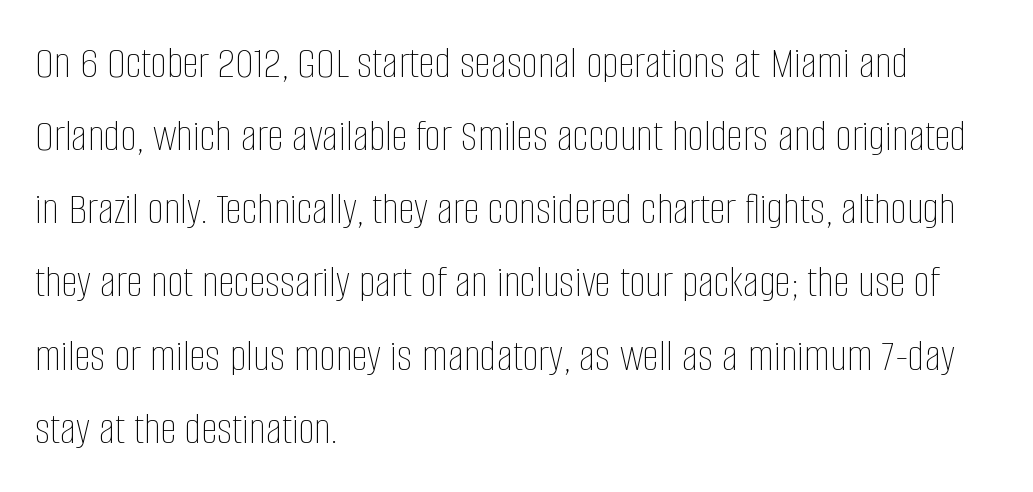
Caption: multi-line text, flush left, ragged right. Rule under the text: the space is simply empty. Here the designer chose a conventional face with non-uniform glyph widths. Unbolded letterforms with no extra heft.
